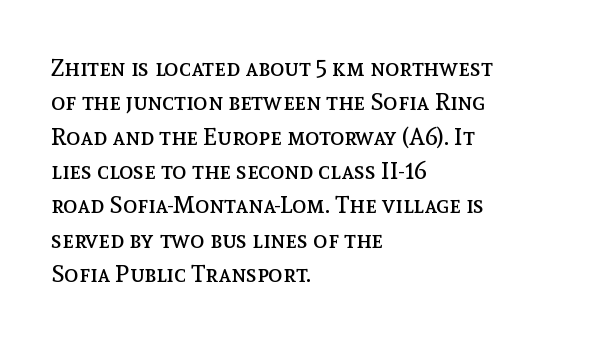
The image shows 24 px text type, upright; set left-aligned, normal line spacing (1.43x), normal letter spacing, not underlined.
